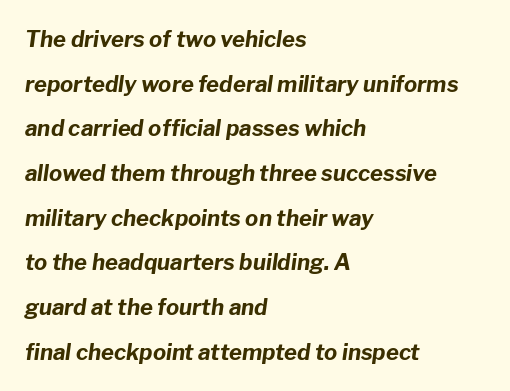
Q: Is the text bold? A: Yes.
Q: Is the text italic (slanted)? A: Yes, it leans right by about 8 degrees.
Q: Is the text underlined? A: No.
Q: How is the paragraph aligned? A: Left-aligned.
Q: Is the spacing between letters normal or unusually wide? A: Normal.
Q: Is the spacing between lines tight, normal or loose? A: Loose.
